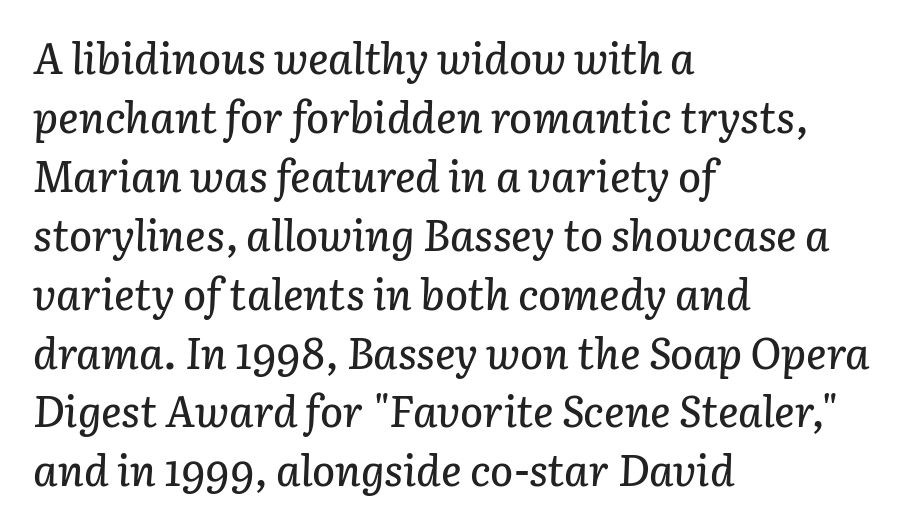
Is the type slanted? Yes — the strokes lean at a clear angle. Character widths vary here, with narrow letters taking less room than wide ones. Look at the tracking — it's just the regular setting, nothing added. Evenly set lines give the paragraph a standard silhouette. These lines stack with their left ends in a neat column. Plain, unruled lines of type.
